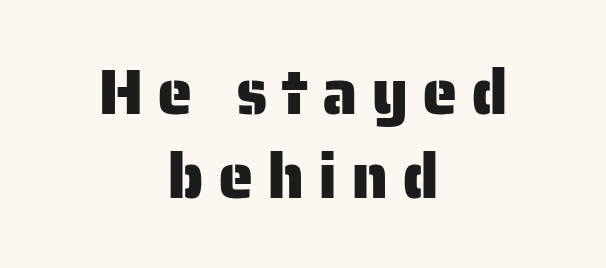
{"serif": "no", "italic": "no", "width": "normal", "stroke_contrast": "low", "x_height": "medium", "monospaced": "no", "underline": "no", "align": "center", "line_spacing": "normal", "line_spacing_ratio": 1.31, "letter_spacing": "wide", "letter_spacing_em": 0.21, "glyph_px": 64}
